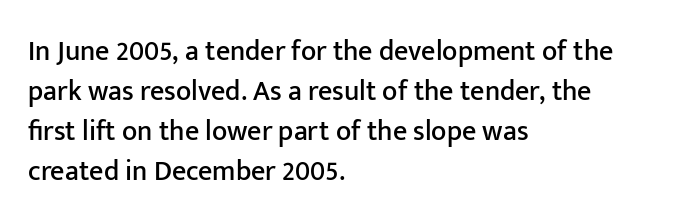
Note: no serifs on the glyphs. Looks like regular typesetting: each glyph gets only the width it needs. This rendering leaves character spacing at its baseline value. The gap between lines stays unmarked. No italicization has been applied; the sample stays upright. Vertical spacing — default.
